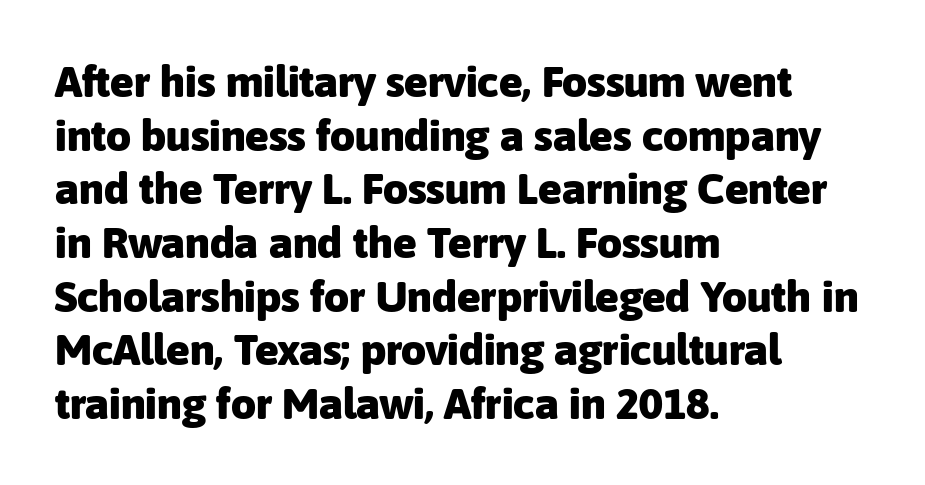
Q: Is the text bold? A: Yes.
Q: Is the text italic (slanted)? A: No, it is upright.
Q: Is the typeface a serif or a sans-serif typeface? A: Sans-serif.
Q: Is the text underlined? A: No.
Q: How is the paragraph aligned? A: Left-aligned.
Q: Is the spacing between letters normal or unusually wide? A: Normal.
Q: Width (condensed, normal, or wide)? A: Normal.
Q: Stroke contrast? A: Low.
Q: x-height? A: Medium.
Q: Monospaced? A: No.
